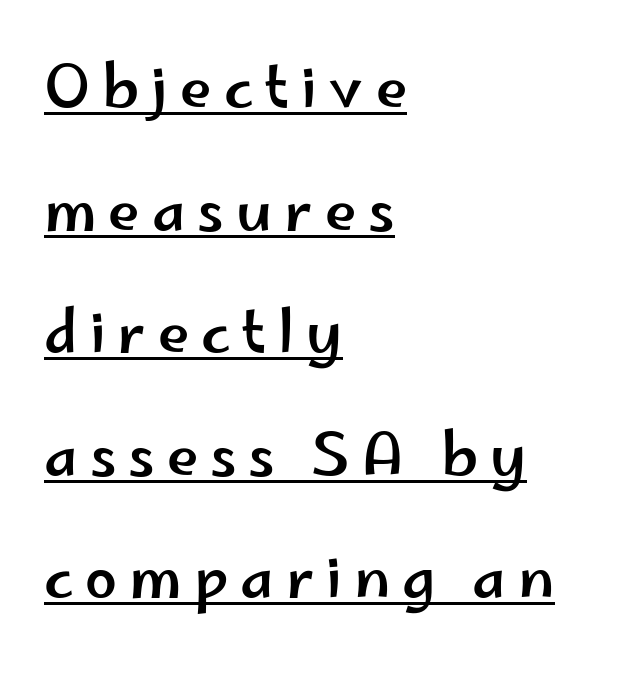
{"serif": "no", "italic": "no", "width": "wide", "stroke_contrast": "low", "x_height": "small", "monospaced": "no", "underline": "yes", "align": "left", "line_spacing": "loose", "line_spacing_ratio": 2.15, "letter_spacing": "wide", "letter_spacing_em": 0.21, "glyph_px": 57}
